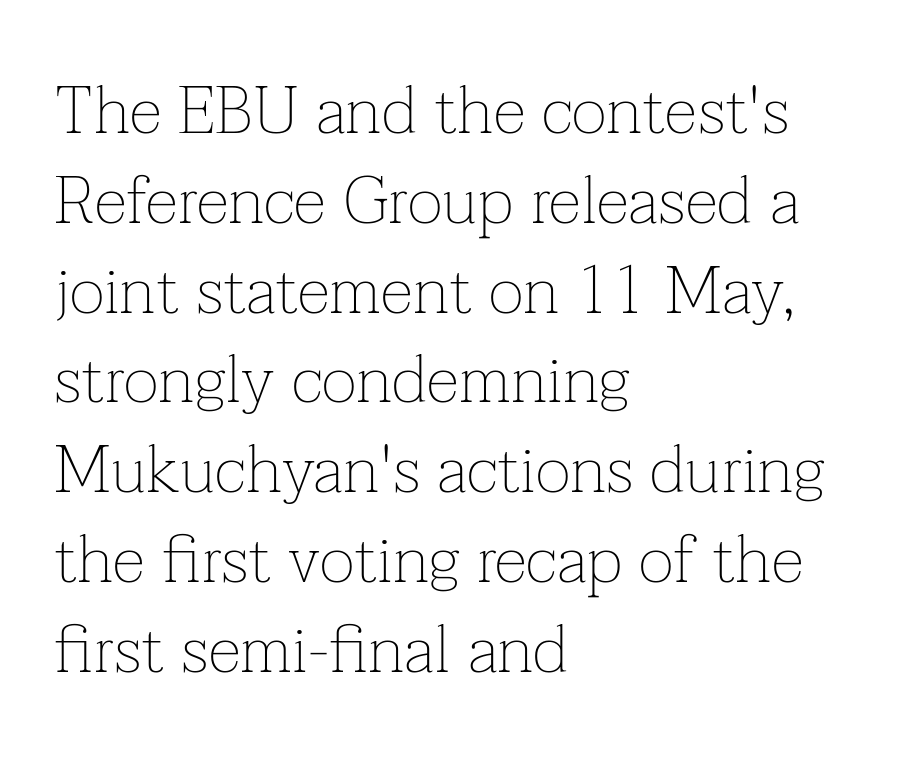
The image shows 67 px thin serif type, upright; set left-aligned, normal line spacing (1.34x), normal letter spacing, not underlined; low stroke contrast and a medium x-height.
